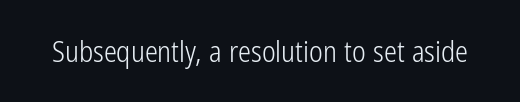
{"serif": "no", "italic": "no", "bold": "no", "weight": "light", "width": "condensed", "stroke_contrast": "low", "x_height": "medium", "monospaced": "no", "underline": "no", "letter_spacing": "normal", "letter_spacing_em": 0.0, "glyph_px": 29}
